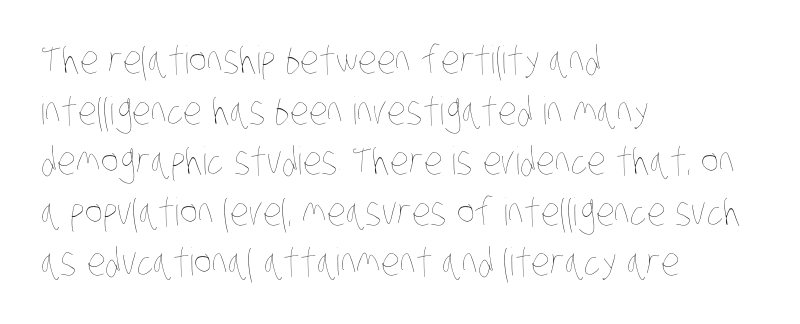
Q: Is the text bold? A: No.
Q: Is the text underlined? A: No.
Q: How is the paragraph aligned? A: Left-aligned.
Q: Is the spacing between letters normal or unusually wide? A: Normal.
Q: Is the spacing between lines tight, normal or loose? A: Normal.
Q: Width (condensed, normal, or wide)? A: Condensed.
Q: Stroke contrast? A: Low.
Q: x-height? A: Large.
Q: Monospaced? A: No.
